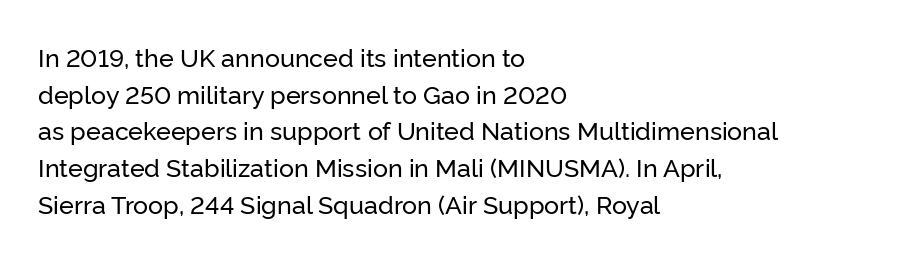
The letters stand straight up with perfectly vertical stems. The tracking reads as untouched default to a designer's eye. Vertical spacing — default. All the whitespace from short lines collects on the right. Bare-footed words on every line.
